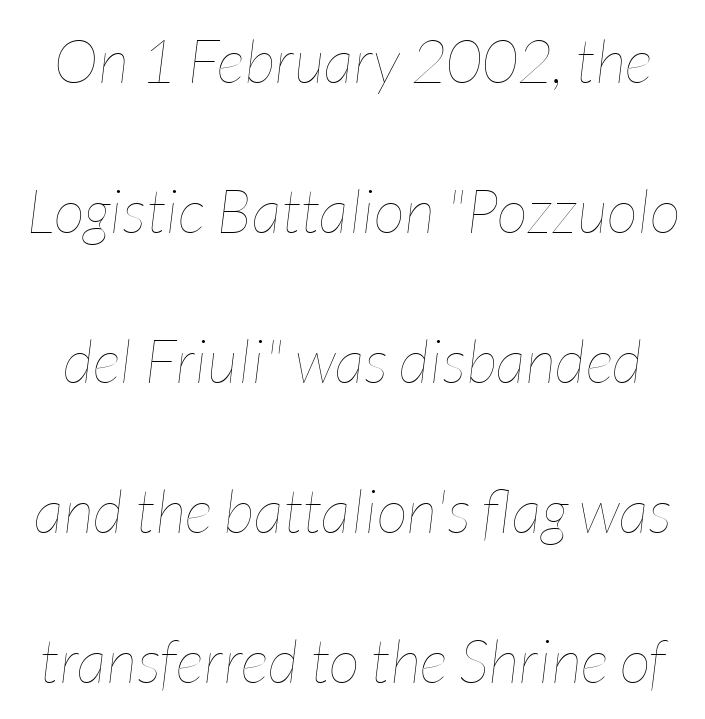
Q: Is the text bold? A: No.
Q: Is the text italic (slanted)? A: Yes, it leans right by about 7 degrees.
Q: Is the text underlined? A: No.
Q: Is the spacing between letters normal or unusually wide? A: Normal.
Q: Is the spacing between lines tight, normal or loose? A: Loose.
Q: Width (condensed, normal, or wide)? A: Condensed.
Q: Stroke contrast? A: Low.
Q: x-height? A: Medium.
Q: Monospaced? A: No.
